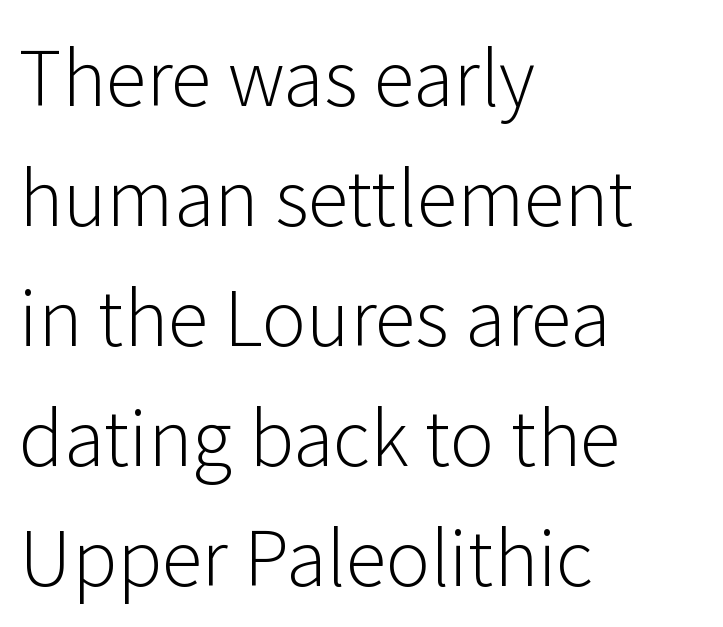
Q: Is the text bold? A: No.
Q: Is the text italic (slanted)? A: No, it is upright.
Q: Is the typeface a serif or a sans-serif typeface? A: Sans-serif.
Q: Is the text underlined? A: No.
Q: How is the paragraph aligned? A: Left-aligned.
Q: Is the spacing between letters normal or unusually wide? A: Normal.
Q: Is the spacing between lines tight, normal or loose? A: Normal.
Q: Width (condensed, normal, or wide)? A: Normal.
Q: Stroke contrast? A: Low.
Q: x-height? A: Medium.
Q: Monospaced? A: No.
